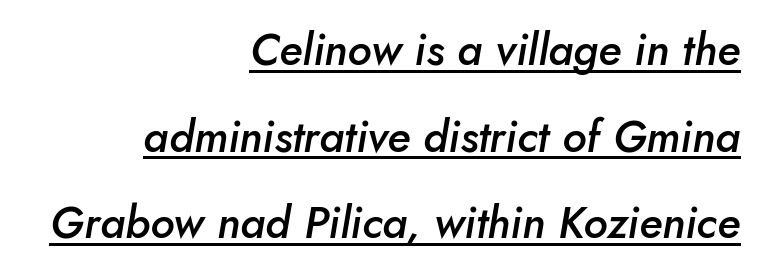
Q: Is the text bold? A: Semi-bold.
Q: Is the text italic (slanted)? A: Yes, it leans right by about 10 degrees.
Q: Is the text underlined? A: Yes.
Q: How is the paragraph aligned? A: Right-aligned.
Q: Is the spacing between letters normal or unusually wide? A: Normal.
Q: Is the spacing between lines tight, normal or loose? A: Loose.
Q: Width (condensed, normal, or wide)? A: Normal.
Q: Stroke contrast? A: Low.
Q: x-height? A: Small.
Q: Monospaced? A: No.
